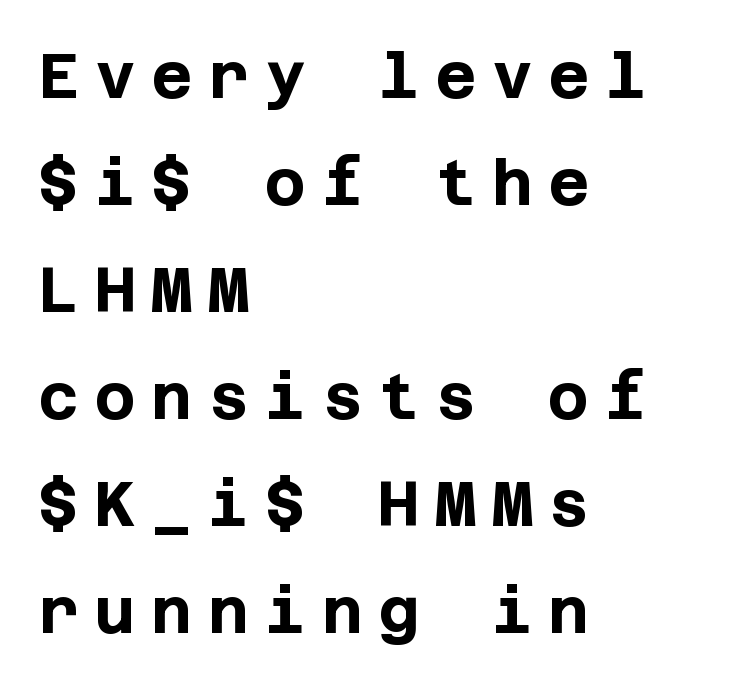
Look at the bottom of the vertical strokes: they stop flat, with no serifs. Tracking here is generous; glyphs stand well apart from one another. The rag falls on the right side of this text block. Rows of type keep a routine distance in the vertical direction.
